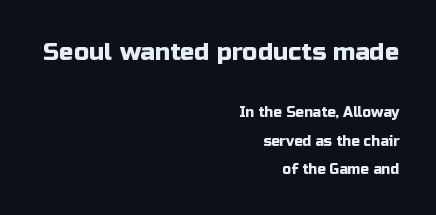
The image shows 24 px text type, upright; set right-aligned, loose line spacing (2.01x), normal letter spacing, not underlined; the first (top) block is 1.71x larger.
